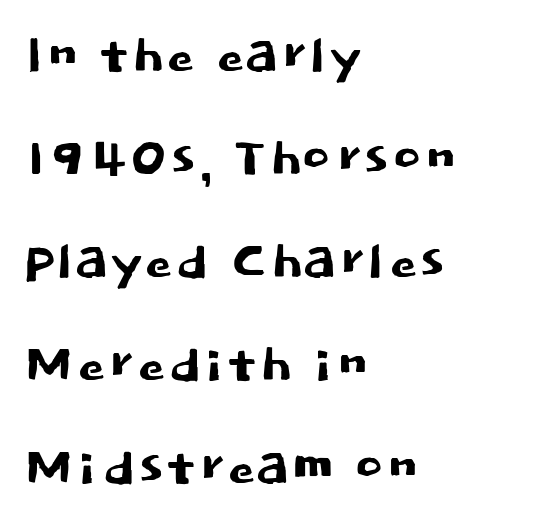
Summary of vertical rhythm: regular, with standard interline spacing. Is the letter spacing exaggerated? No — it looks like the ordinary default. Type without underlining. The rendering uses natural spacing where letterforms have individual widths. The font family rendered here belongs to the sans-serif group.
